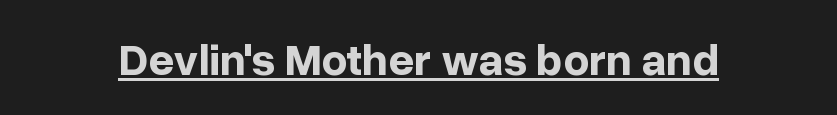
Q: Is the text bold? A: Yes.
Q: Is the text italic (slanted)? A: No, it is upright.
Q: Is the typeface a serif or a sans-serif typeface? A: Sans-serif.
Q: Is the text underlined? A: Yes.
Q: Is the spacing between letters normal or unusually wide? A: Normal.
Q: Width (condensed, normal, or wide)? A: Normal.
Q: Stroke contrast? A: Low.
Q: x-height? A: Medium.
Q: Monospaced? A: No.
